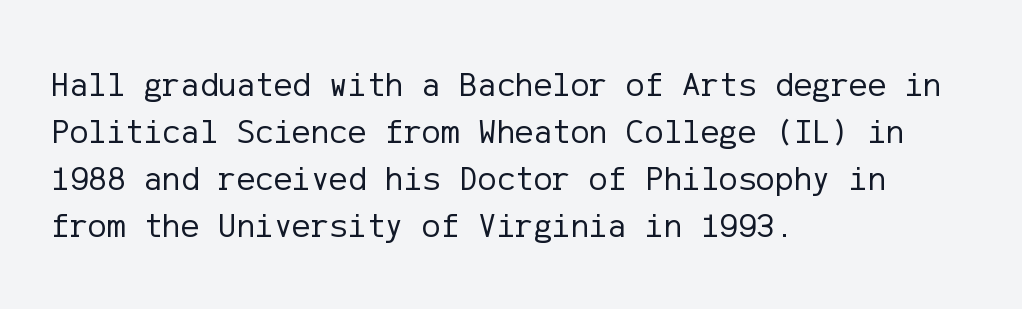
The image shows 35 px regular-weight sans-serif type, upright; set left-aligned, normal line spacing (1.34x), normal letter spacing, not underlined; low stroke contrast and a medium x-height.
